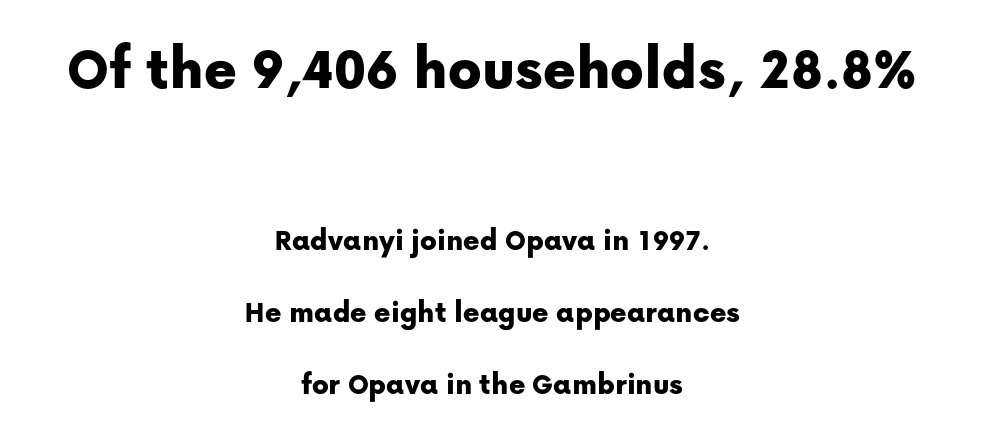
Q: Is the text italic (slanted)? A: No, it is upright.
Q: Is the typeface a serif or a sans-serif typeface? A: Sans-serif.
Q: Is the text underlined? A: No.
Q: How is the paragraph aligned? A: Centered.
Q: Is the spacing between letters normal or unusually wide? A: Normal.
Q: Is the spacing between lines tight, normal or loose? A: Loose.
Q: Which block of text is set in a larger size, the first (top) or the second (bottom)? A: The first (top) one.
Q: Width (condensed, normal, or wide)? A: Normal.
Q: Stroke contrast? A: Low.
Q: x-height? A: Medium.
Q: Monospaced? A: No.
